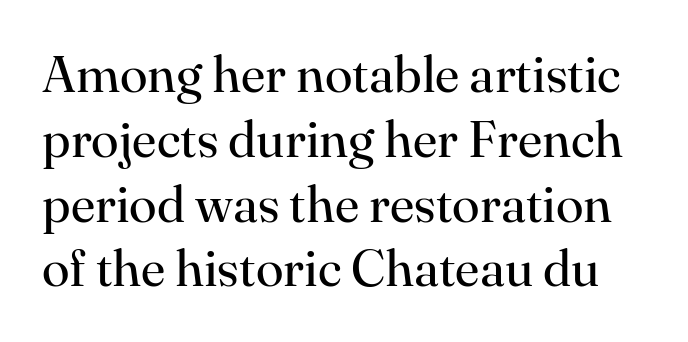
{"serif": "yes", "italic": "no", "bold": "no", "weight": "regular", "width": "normal", "stroke_contrast": "high", "x_height": "small", "monospaced": "no", "underline": "no", "line_spacing": "normal", "line_spacing_ratio": 1.27, "letter_spacing": "normal", "letter_spacing_em": 0.0, "glyph_px": 51}
